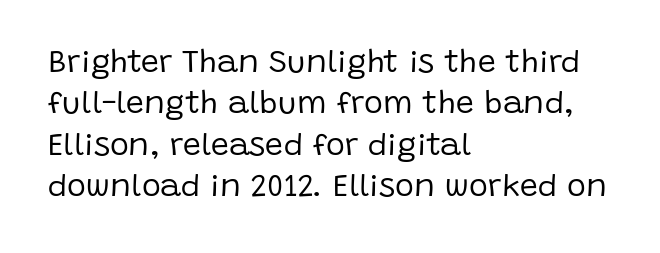
{"serif": "no", "italic": "no", "bold": "no", "weight": "regular", "width": "normal", "stroke_contrast": "low", "x_height": "large", "monospaced": "no", "underline": "no", "align": "left", "line_spacing": "normal", "line_spacing_ratio": 1.29, "letter_spacing": "normal", "letter_spacing_em": 0.0, "glyph_px": 32}
